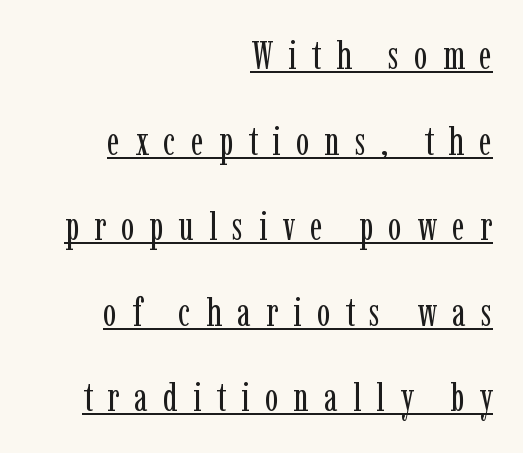
The image shows 40 px regular-weight, condensed serif type, upright; set right-aligned, loose line spacing (2.14x), unusually wide letter spacing (+0.38 em), underlined; low stroke contrast and a medium x-height.
